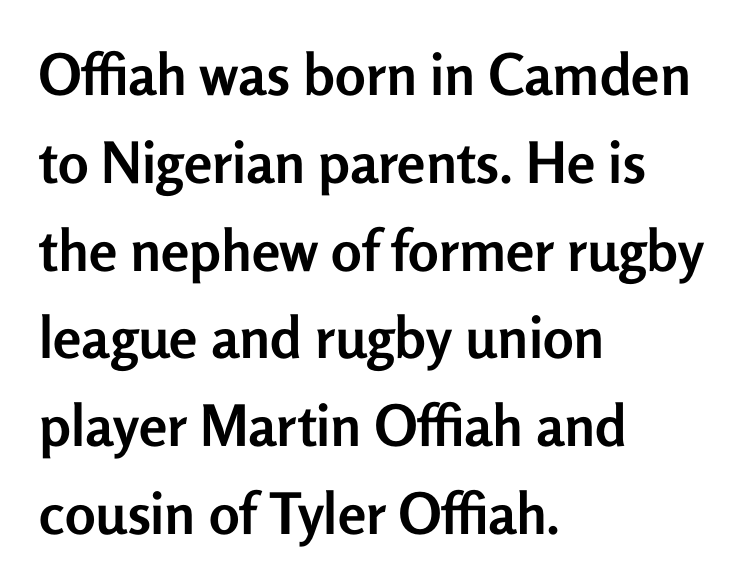
The image shows 57 px semibold sans-serif type, upright; set left-aligned, normal line spacing (1.54x), normal letter spacing, not underlined; low stroke contrast and a medium x-height.
